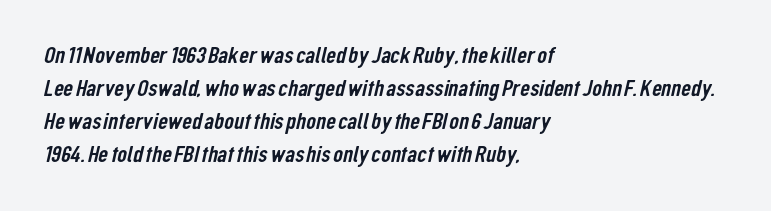
Q: Is the text underlined? A: No.
Q: How is the paragraph aligned? A: Left-aligned.
Q: Is the spacing between letters normal or unusually wide? A: Normal.
Q: Is the spacing between lines tight, normal or loose? A: Normal.
